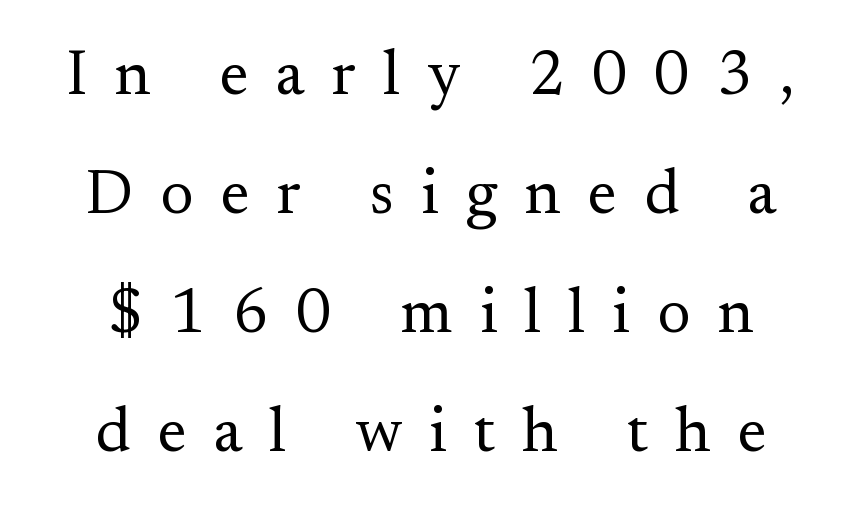
{"serif": "yes", "italic": "no", "bold": "no", "weight": "regular", "width": "normal", "stroke_contrast": "medium", "x_height": "small", "monospaced": "no", "underline": "no", "line_spacing_ratio": 1.89, "letter_spacing": "wide", "letter_spacing_em": 0.43, "glyph_px": 63}
